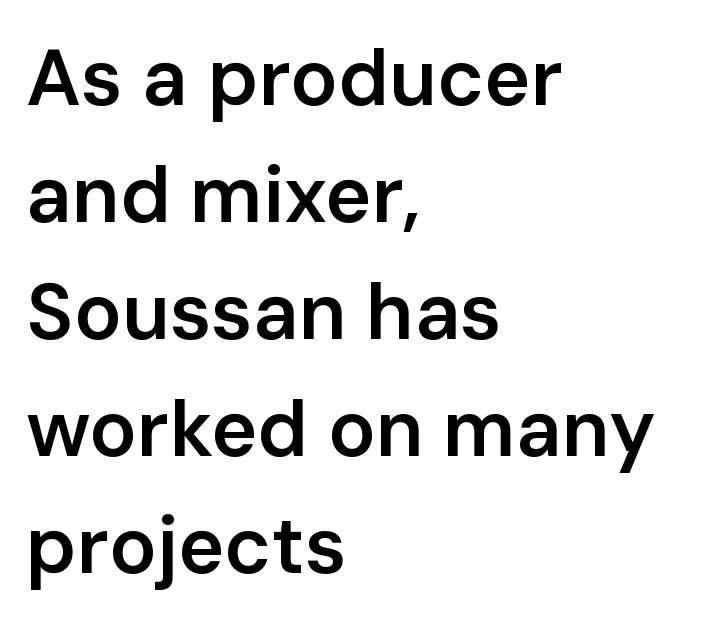
Q: Is the text bold? A: Semi-bold.
Q: Is the text italic (slanted)? A: No, it is upright.
Q: Is the typeface a serif or a sans-serif typeface? A: Sans-serif.
Q: Is the text underlined? A: No.
Q: How is the paragraph aligned? A: Left-aligned.
Q: Is the spacing between letters normal or unusually wide? A: Normal.
Q: Is the spacing between lines tight, normal or loose? A: Normal.
Q: Width (condensed, normal, or wide)? A: Normal.
Q: Stroke contrast? A: Low.
Q: x-height? A: Medium.
Q: Monospaced? A: No.
